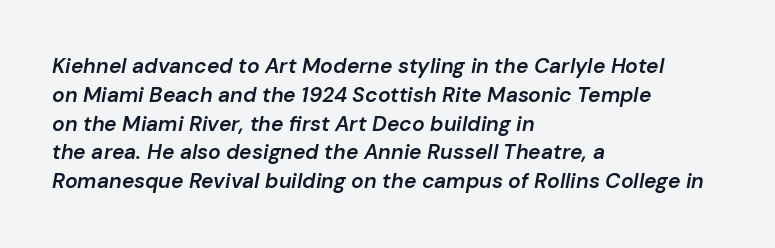
{"italic": "yes", "lean": "right", "slant_degrees": 10, "bold": "semi", "underline": "no", "align": "left", "line_spacing": "normal", "line_spacing_ratio": 1.37, "letter_spacing": "normal", "letter_spacing_em": 0.0, "glyph_px": 21}
